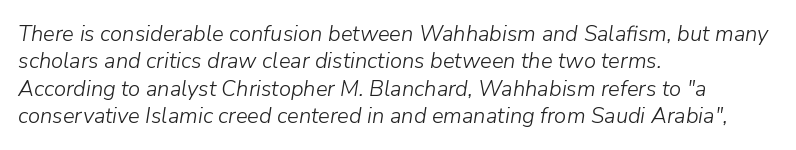
The image shows 22 px text type, italic (leaning right); set left-aligned, normal line spacing (1.25x), normal letter spacing, not underlined.
